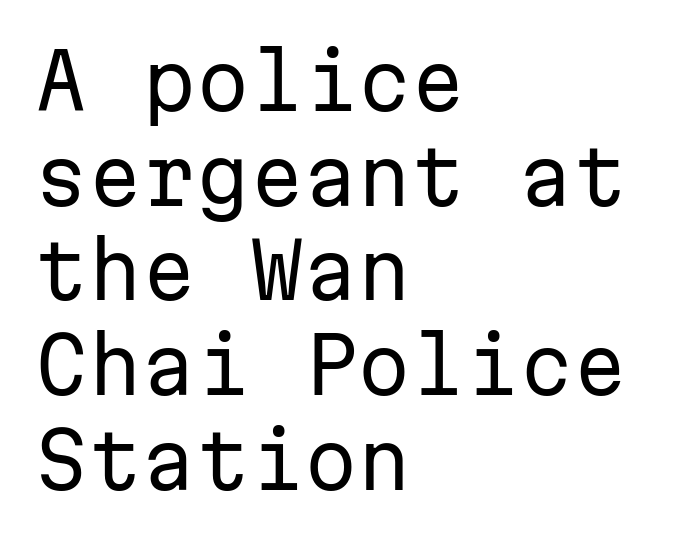
Q: Is the text bold? A: No.
Q: Is the text italic (slanted)? A: No, it is upright.
Q: Is the typeface a serif or a sans-serif typeface? A: Sans-serif.
Q: Is the text underlined? A: No.
Q: How is the paragraph aligned? A: Left-aligned.
Q: Is the spacing between letters normal or unusually wide? A: Normal.
Q: Width (condensed, normal, or wide)? A: Normal.
Q: Stroke contrast? A: Low.
Q: x-height? A: Medium.
Q: Monospaced? A: Yes.
